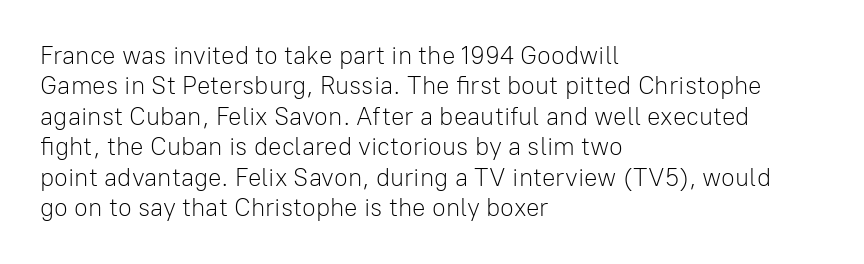
The image shows 25 px text type, upright; set left-aligned, line spacing 1.22x, normal letter spacing, not underlined.
